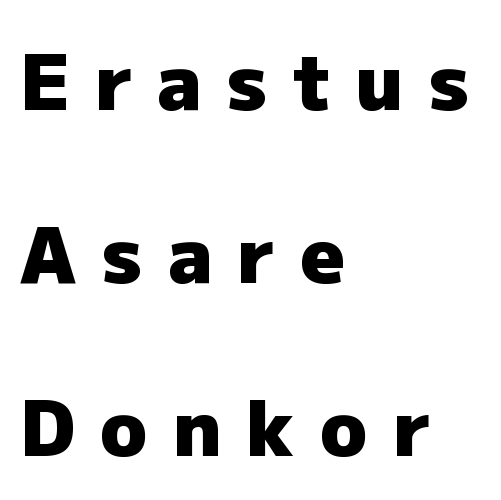
The image shows 77 px heavy sans-serif type, upright; set left-aligned, loose line spacing (2.25x), unusually wide letter spacing (+0.33 em), not underlined; low stroke contrast and a medium x-height.
